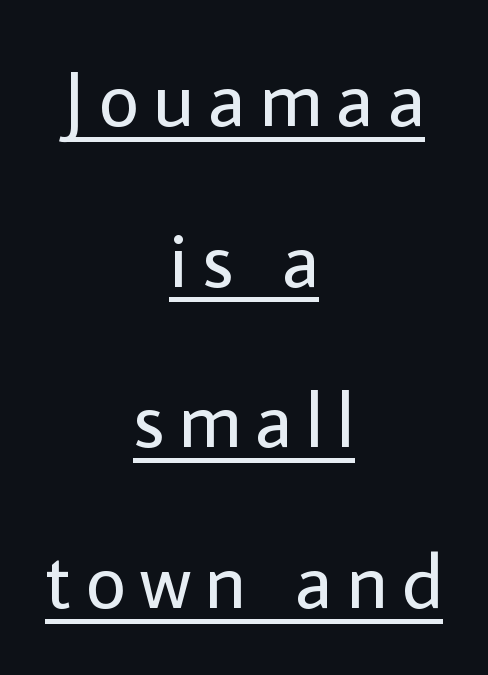
The image shows 78 px regular-weight sans-serif type, upright; set centered, loose line spacing (2.06x), underlined; low stroke contrast and a medium x-height.
